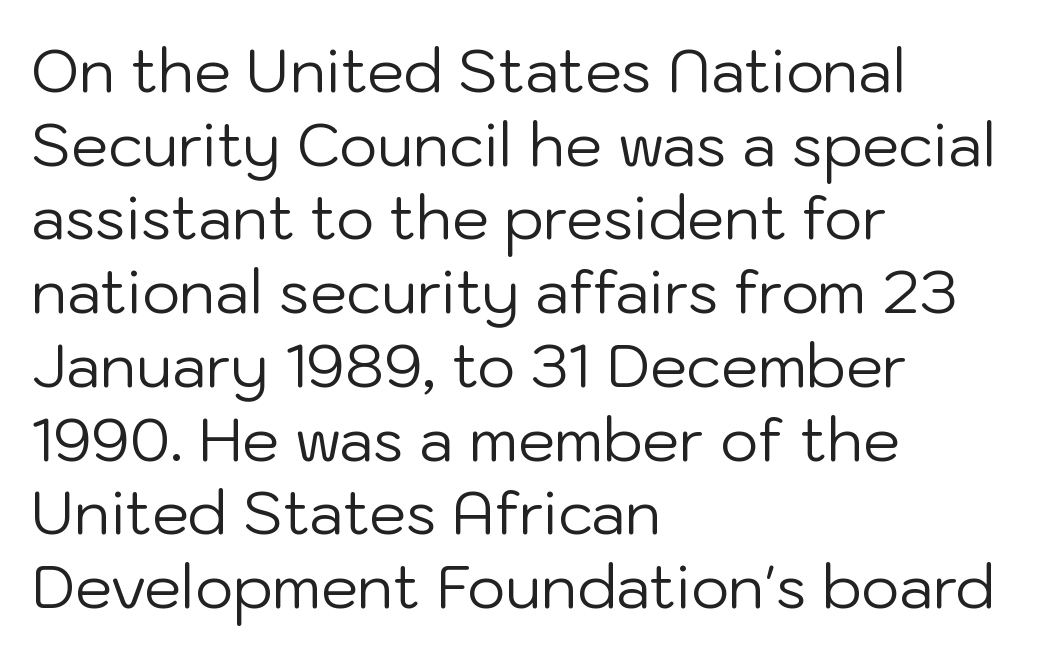
Words float on clear page, feet unadorned. The characters display no serif detailing; their extremities are plain. These lines are rendered in a variable-pitch font. Weight: regular or lighter. Ascenders rise straight up at ninety degrees. The type is set solid horizontally, with unmodified tracking.
